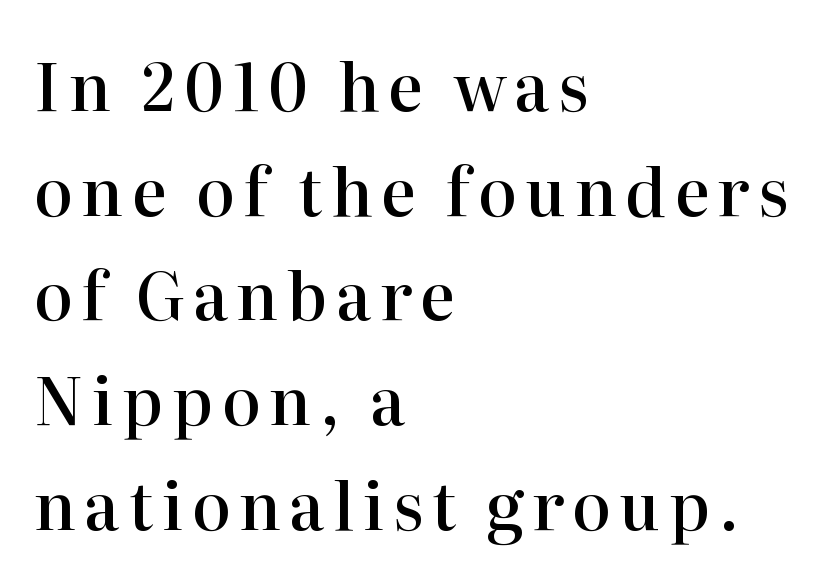
Q: Is the text bold? A: Semi-bold.
Q: Is the text italic (slanted)? A: No, it is upright.
Q: Is the typeface a serif or a sans-serif typeface? A: Serif.
Q: Is the text underlined? A: No.
Q: How is the paragraph aligned? A: Left-aligned.
Q: Is the spacing between lines tight, normal or loose? A: Normal.
Q: Width (condensed, normal, or wide)? A: Normal.
Q: Stroke contrast? A: High.
Q: x-height? A: Medium.
Q: Monospaced? A: No.
